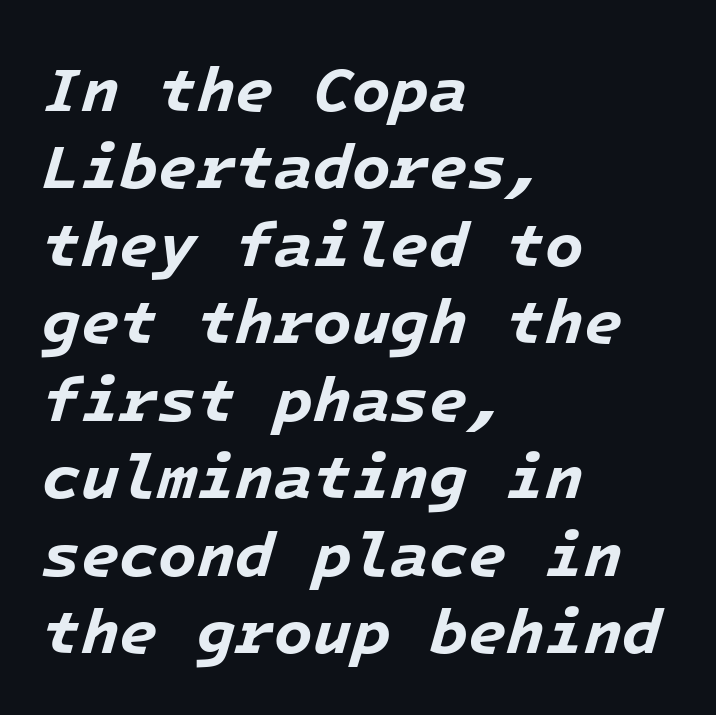
Q: Is the text bold? A: Yes.
Q: Is the text italic (slanted)? A: Yes, it leans right by about 16 degrees.
Q: Is the text underlined? A: No.
Q: How is the paragraph aligned? A: Left-aligned.
Q: Is the spacing between letters normal or unusually wide? A: Normal.
Q: Width (condensed, normal, or wide)? A: Normal.
Q: Stroke contrast? A: Low.
Q: x-height? A: Medium.
Q: Monospaced? A: Yes.
